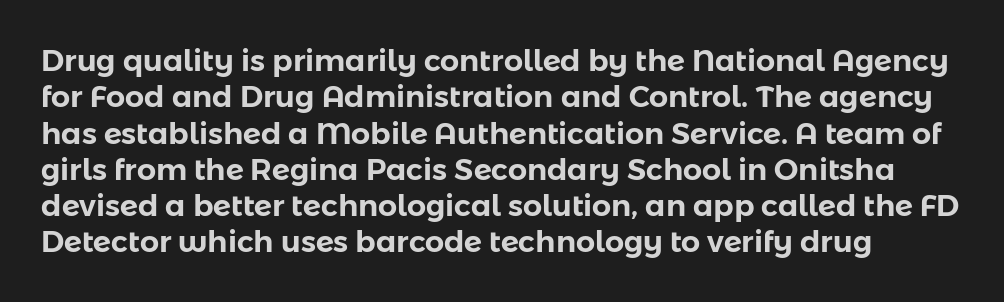
Q: Is the text italic (slanted)? A: No, it is upright.
Q: Is the typeface a serif or a sans-serif typeface? A: Sans-serif.
Q: Is the text underlined? A: No.
Q: Is the spacing between letters normal or unusually wide? A: Normal.
Q: Width (condensed, normal, or wide)? A: Normal.
Q: Stroke contrast? A: Low.
Q: x-height? A: Medium.
Q: Monospaced? A: No.
